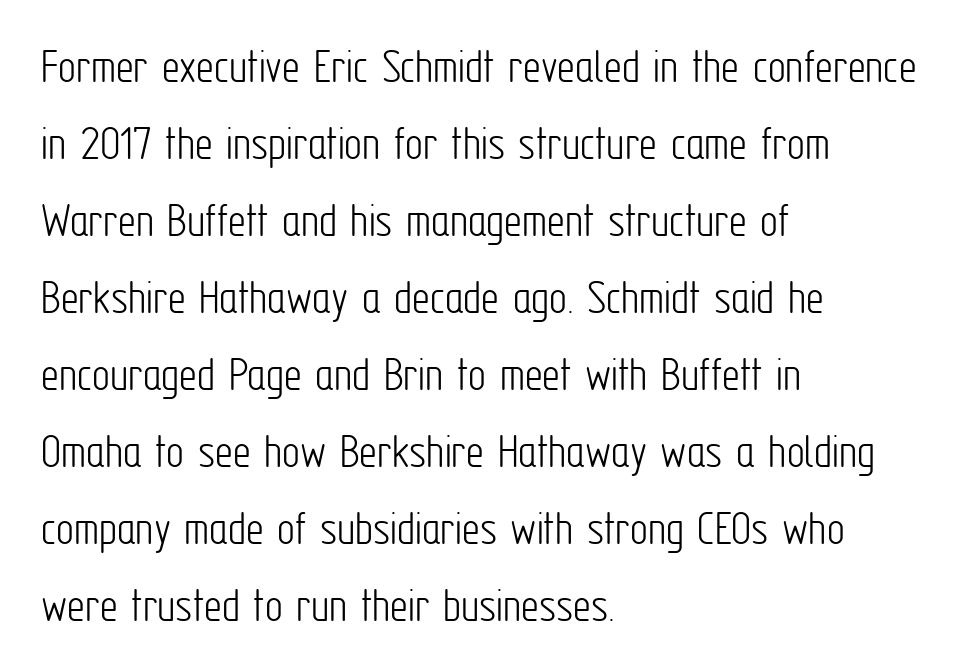
Q: Is the text bold? A: No.
Q: Is the text italic (slanted)? A: No, it is upright.
Q: Is the typeface a serif or a sans-serif typeface? A: Sans-serif.
Q: Is the text underlined? A: No.
Q: How is the paragraph aligned? A: Left-aligned.
Q: Is the spacing between letters normal or unusually wide? A: Normal.
Q: Is the spacing between lines tight, normal or loose? A: Normal.
Q: Width (condensed, normal, or wide)? A: Condensed.
Q: Stroke contrast? A: Low.
Q: x-height? A: Medium.
Q: Monospaced? A: No.
